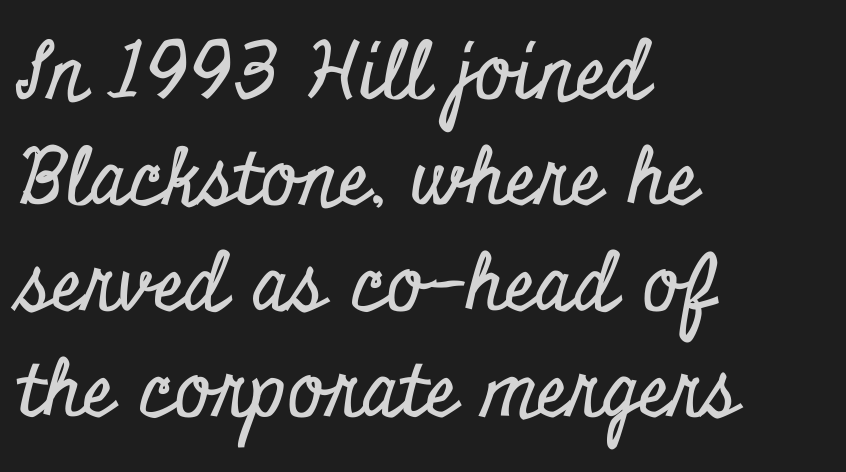
{"serif": "yes", "width": "condensed", "stroke_contrast": "low", "x_height": "small", "monospaced": "no", "underline": "no", "align": "left", "line_spacing": "normal", "line_spacing_ratio": 1.36, "letter_spacing": "normal", "letter_spacing_em": 0.0, "glyph_px": 78}
